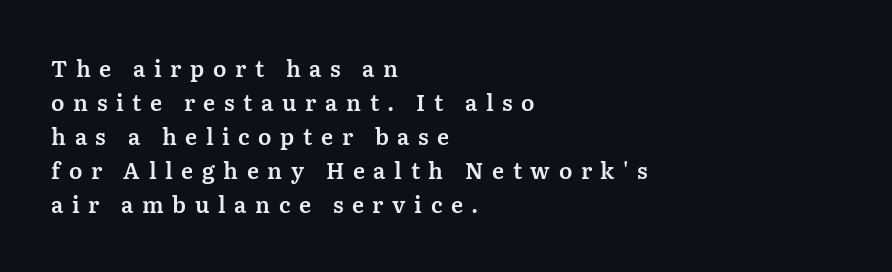
The image shows 22 px text type, upright; set left-aligned, normal line spacing (1.55x), unusually wide letter spacing (+0.39 em), not underlined.
